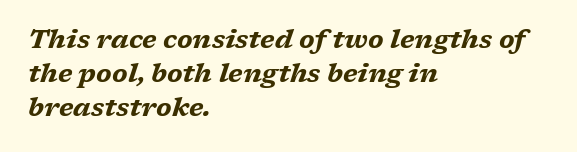
Each row of text sits above clean, open space. Emphasis-style slanted type is in use. If you drew a ruler down the left edge, every line would touch it. Plenty of ink on the page — the face is bold. Nobody touched the tracking dial on this one.
